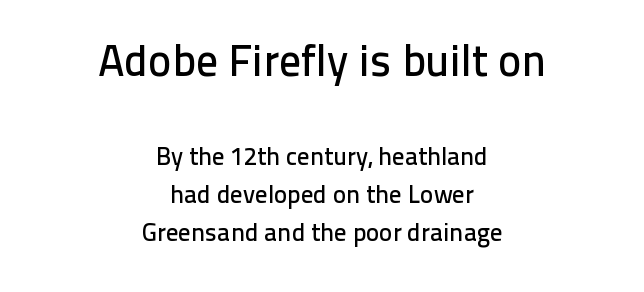
The image shows 44 px sans-serif type, upright; set centered, normal line spacing (1.53x), normal letter spacing, not underlined; the first (top) block is 1.76x larger; low stroke contrast and a medium x-height.
